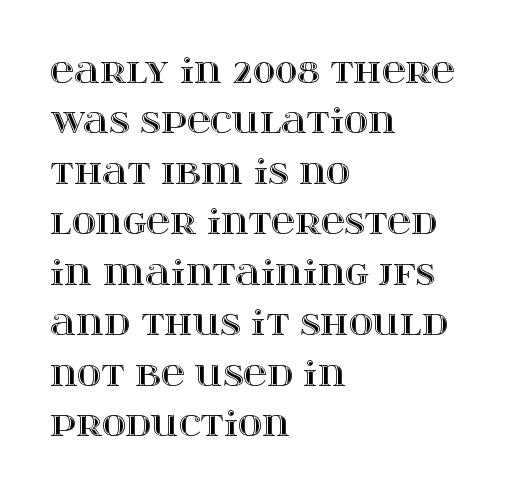
The letters advance in unequal steps, a hallmark of proportional type. Short and long lines alike share a common starting point at left. Vertical strokes here are truly vertical. The zone under the glyphs is completely vacant. In terms of leading, this rendering sits right in the middle. A typesetter would call this zero additional tracking.
